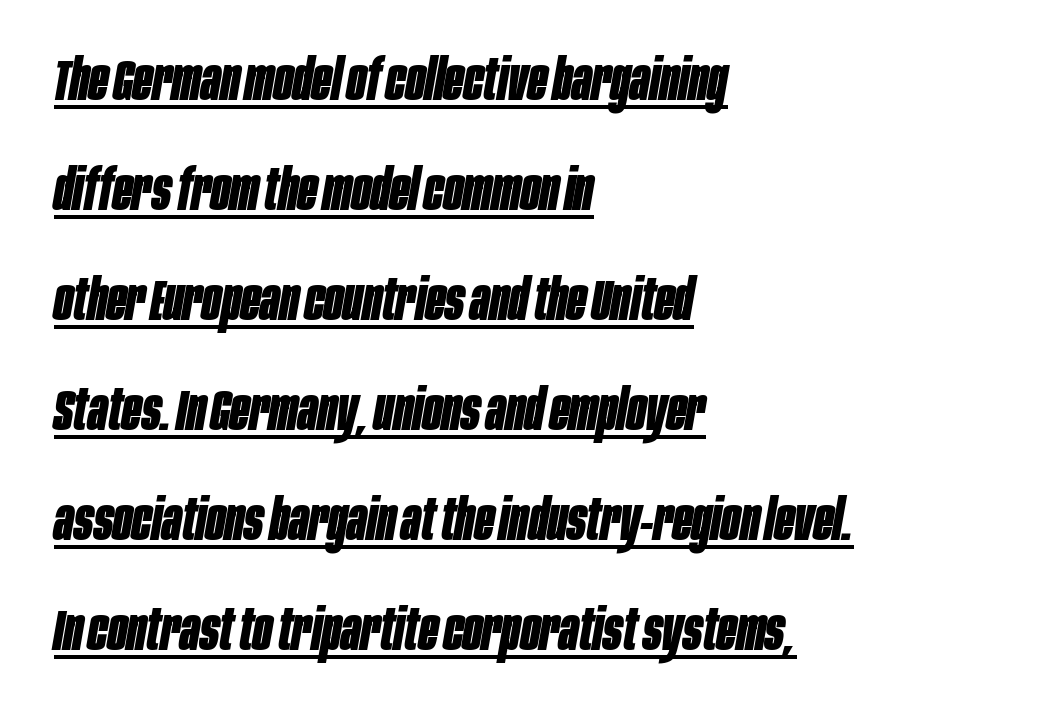
The image shows 57 px bold, condensed type, italic (leaning right); set left-aligned, loose line spacing (1.93x), normal letter spacing, underlined; low stroke contrast and a large x-height.
